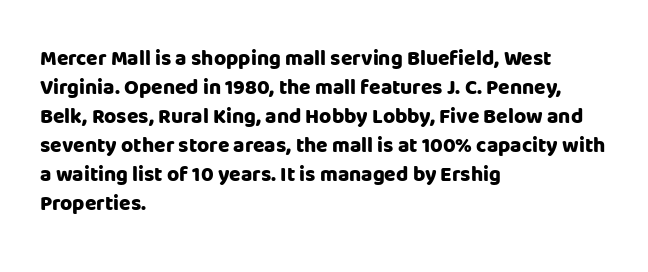
Q: Is the text bold? A: Yes.
Q: Is the text italic (slanted)? A: No, it is upright.
Q: Is the text underlined? A: No.
Q: How is the paragraph aligned? A: Left-aligned.
Q: Is the spacing between letters normal or unusually wide? A: Normal.
Q: Is the spacing between lines tight, normal or loose? A: Normal.
